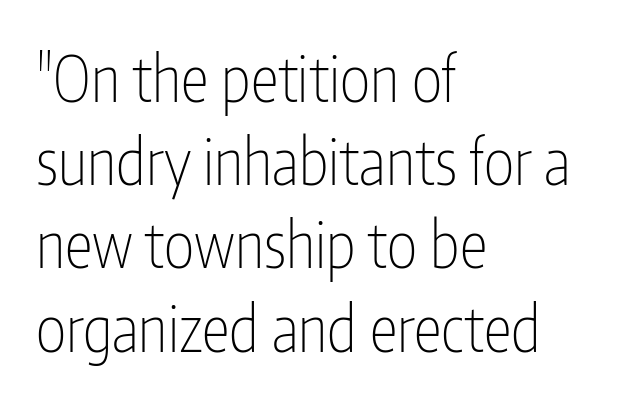
Is this a fixed-width face? No — the glyphs have proportional, varying widths. The type family on display is of the sans-serif kind. Typeset ragged right — the left edge is the straight one. Caption: standard tracking, unaltered.
